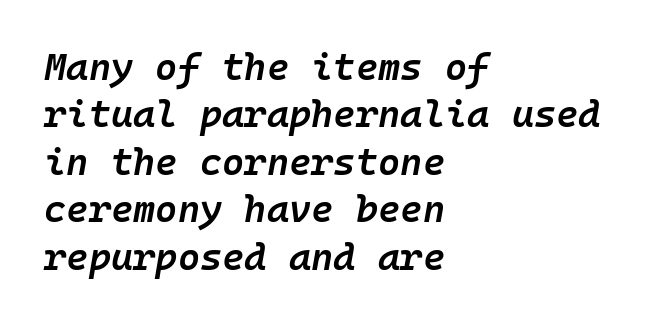
The rendering anchors every line to the left-hand side. The text carries the slant typical of an italic or oblique font. This rendering features lettering with no underline. The rendering uses typewriter-style spacing with identical character cells. Its strokes are somewhat broadened, the hallmark of semibold type.
